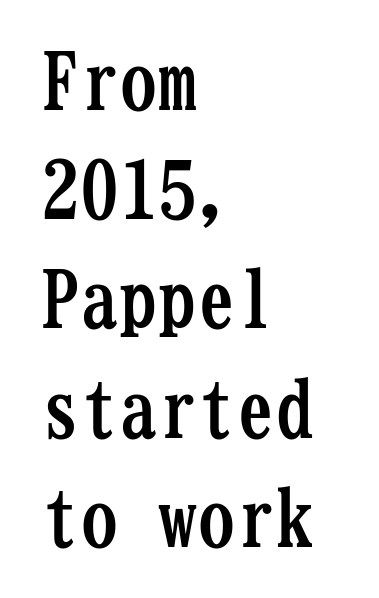
{"serif": "yes", "italic": "no", "bold": "yes", "weight": "semibold", "width": "condensed", "stroke_contrast": "low", "x_height": "medium", "monospaced": "yes", "underline": "no", "align": "left", "line_spacing": "normal", "line_spacing_ratio": 1.4, "letter_spacing": "normal", "letter_spacing_em": 0.0, "glyph_px": 78}
